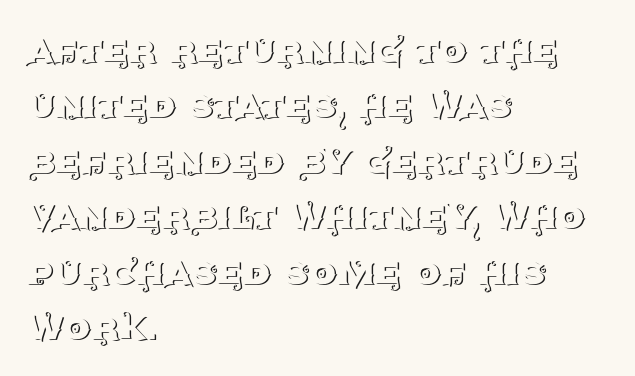
The lines in this sample share a left origin and differ only in where they stop. Little horizontal feet cap the strokes, marking this as serif type. Think of a printed novel: that variable character pitch is what you see here. Successive baselines arrive at the customary interval.
